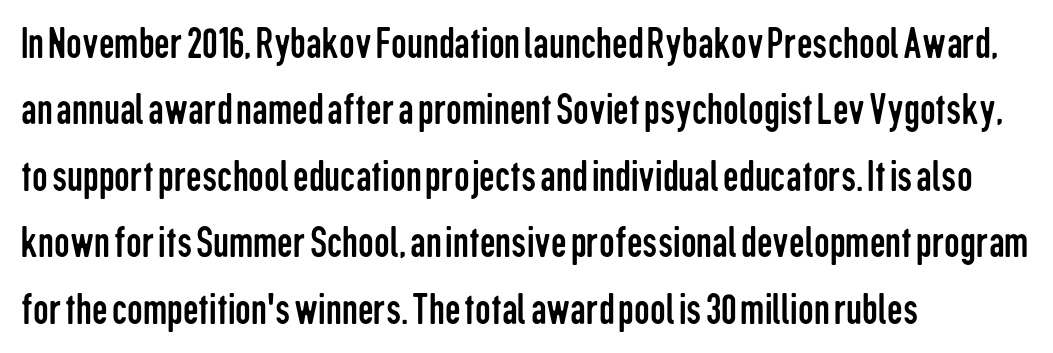
Q: Is the text bold? A: No.
Q: Is the text italic (slanted)? A: No, it is upright.
Q: Is the typeface a serif or a sans-serif typeface? A: Sans-serif.
Q: Is the text underlined? A: No.
Q: How is the paragraph aligned? A: Left-aligned.
Q: Is the spacing between letters normal or unusually wide? A: Normal.
Q: Is the spacing between lines tight, normal or loose? A: Normal.
Q: Width (condensed, normal, or wide)? A: Condensed.
Q: Stroke contrast? A: Low.
Q: x-height? A: Medium.
Q: Monospaced? A: No.
